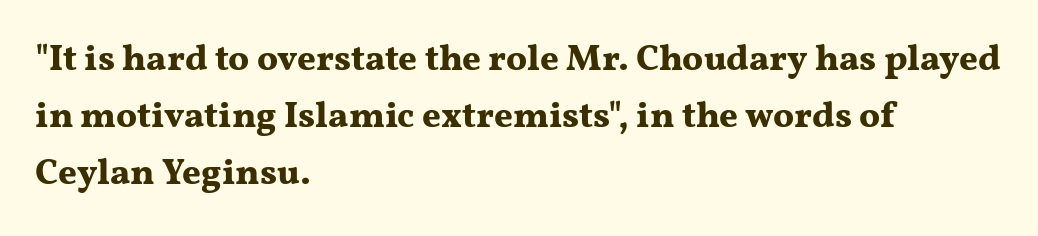
{"serif": "yes", "italic": "no", "bold": "yes", "weight": "bold", "width": "wide", "stroke_contrast": "medium", "x_height": "medium", "monospaced": "no", "underline": "no", "align": "left", "line_spacing": "normal", "line_spacing_ratio": 1.59, "letter_spacing": "normal", "letter_spacing_em": 0.0, "glyph_px": 36}
